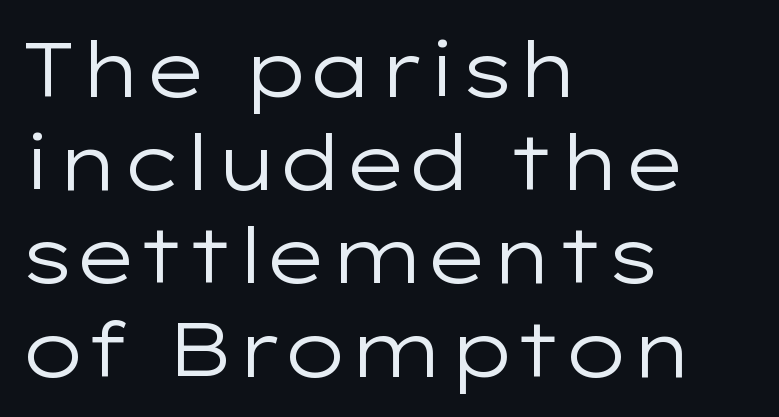
Lines of text with bare space underneath. Each letter's strokes conclude bluntly, with no projecting serifs. The letters stand upright; this is a roman face. Character widths vary here, with narrow letters taking less room than wide ones. You could call the tracking neutral — neither tight nor loose.
